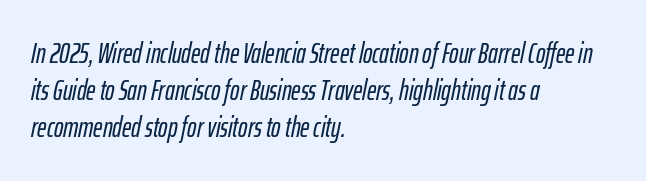
Q: Is the text italic (slanted)? A: Yes, it leans right by about 12 degrees.
Q: Is the text underlined? A: No.
Q: How is the paragraph aligned? A: Left-aligned.
Q: Is the spacing between letters normal or unusually wide? A: Normal.
Q: Is the spacing between lines tight, normal or loose? A: Normal.
Q: Width (condensed, normal, or wide)? A: Condensed.
Q: Stroke contrast? A: Low.
Q: x-height? A: Medium.
Q: Monospaced? A: No.
